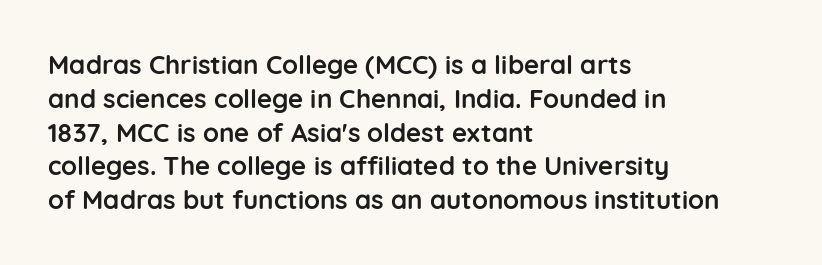
{"italic": "no", "bold": "yes", "underline": "no", "align": "left", "line_spacing": "normal", "line_spacing_ratio": 1.3, "letter_spacing": "normal", "letter_spacing_em": 0.0, "glyph_px": 26}
